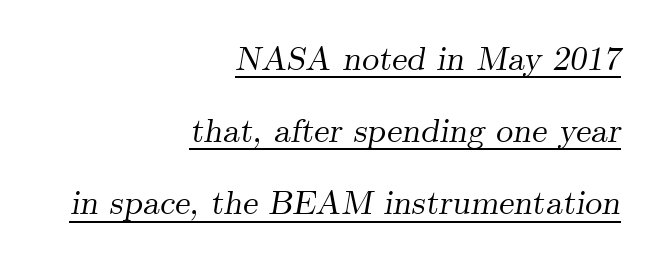
The image shows 34 px serif type, italic (leaning right); set right-aligned, loose line spacing (2.12x), normal letter spacing, underlined; medium stroke contrast and a small x-height.
